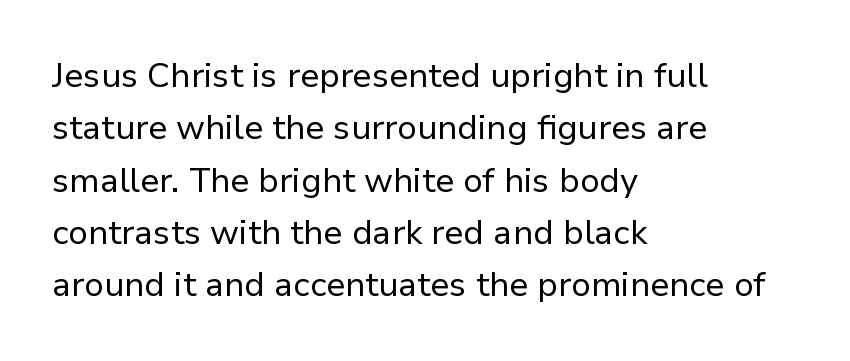
Does the type have serifs? No, each stem ends abruptly. The face used here is proportionally spaced, like ordinary book or web type. Summary of weight: not heavy and not bold. The passage is arranged the way most books set body copy — flush left. The vertical gap from one line to the next is medium.
